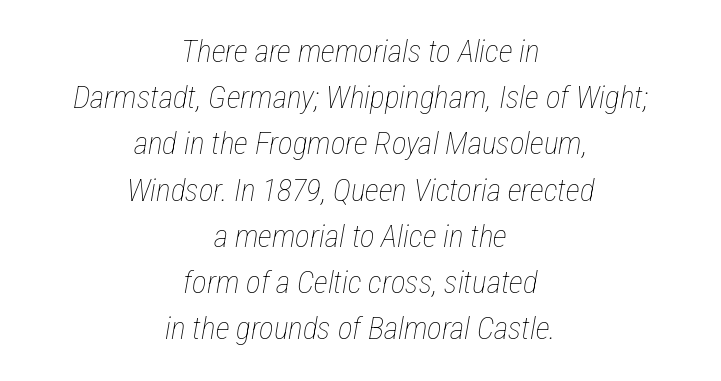
The image shows 31 px thin, condensed type, italic (leaning right); set centered, normal line spacing (1.49x), normal letter spacing, not underlined; low stroke contrast and a medium x-height.
